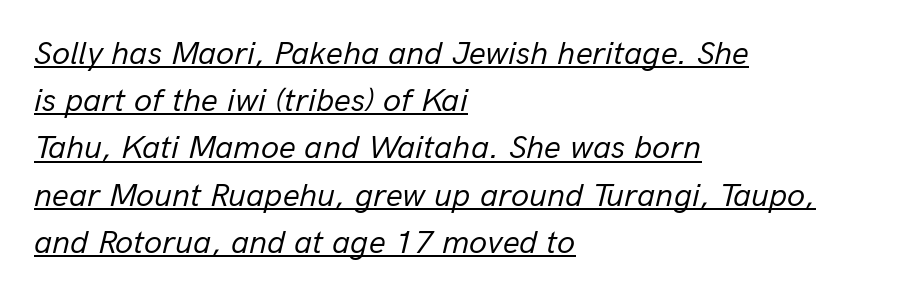
{"italic": "yes", "lean": "right", "slant_degrees": 13, "bold": "no", "weight": "regular", "width": "normal", "stroke_contrast": "low", "x_height": "medium", "monospaced": "no", "underline": "yes", "align": "left", "line_spacing": "normal", "line_spacing_ratio": 1.43, "letter_spacing": "normal", "letter_spacing_em": 0.0, "glyph_px": 33}
